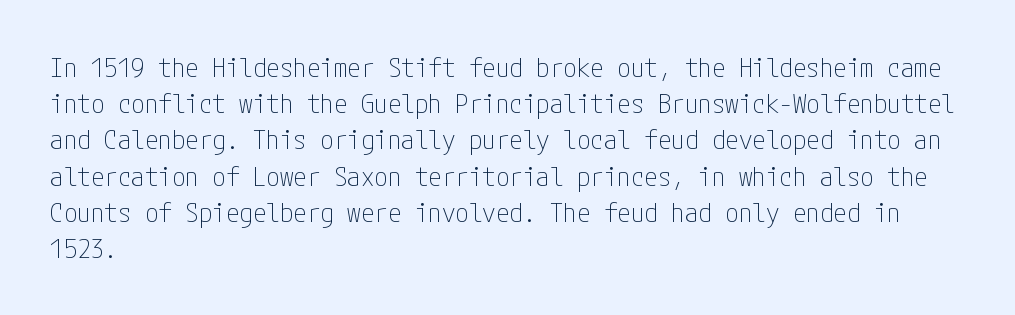
The image shows 27 px text type, upright; set left-aligned, normal line spacing (1.34x), normal letter spacing, not underlined.
